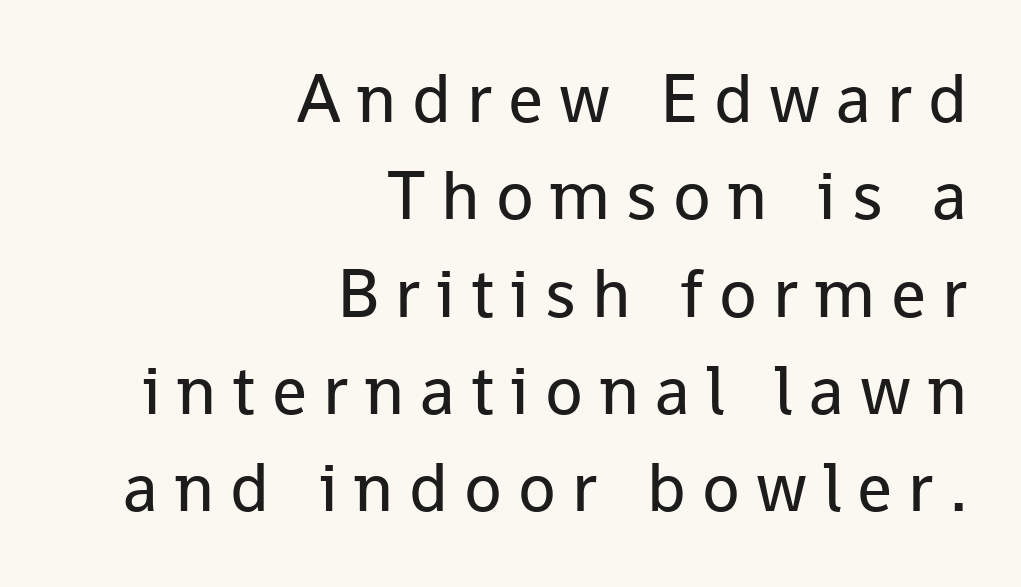
The image shows 69 px regular-weight sans-serif type, upright; set right-aligned, normal line spacing (1.41x), unusually wide letter spacing (+0.23 em), not underlined; low stroke contrast and a medium x-height.
